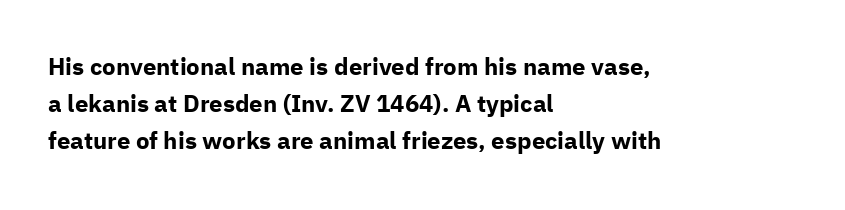
The image shows 24 px bold type, upright; set left-aligned, normal line spacing (1.54x), normal letter spacing, not underlined.
